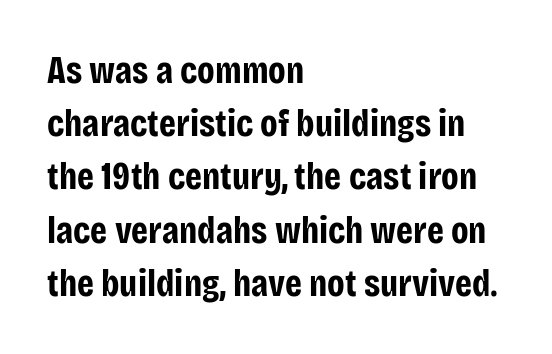
The image shows 38 px bold, condensed sans-serif type, upright; set left-aligned, normal line spacing (1.4x), normal letter spacing, not underlined; low stroke contrast and a large x-height.
